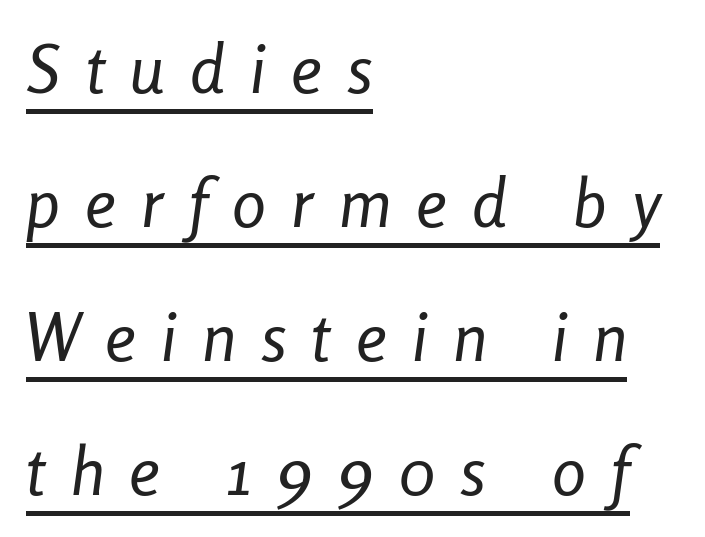
The image shows 68 px regular-weight, condensed type, italic (leaning right); set left-aligned, loose line spacing (1.97x), unusually wide letter spacing (+0.37 em), underlined; low stroke contrast and a medium x-height.
